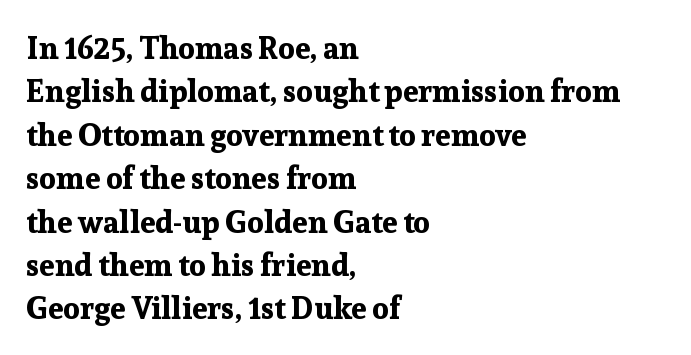
The image shows 31 px bold serif type, upright; set left-aligned, normal line spacing (1.4x), normal letter spacing, not underlined; low stroke contrast and a medium x-height.
